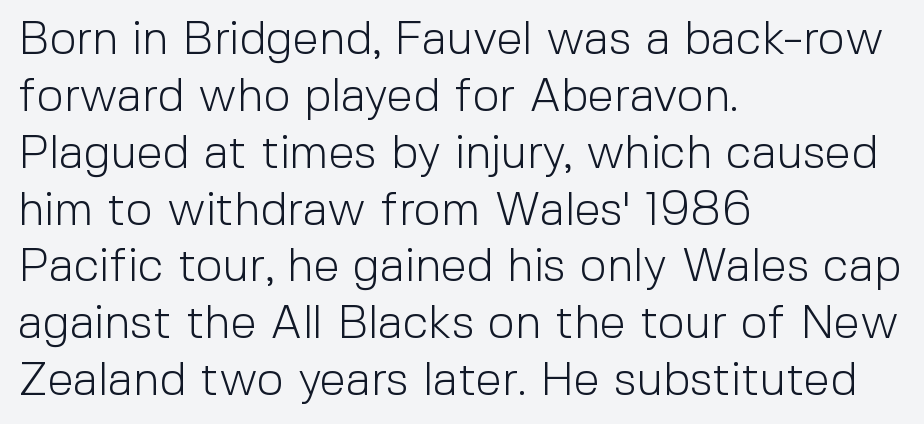
Ink coverage per letter is moderate at most. Which margin do the lines hug? The left one — the right edge is uneven. Designer's note — italics off, roman on. The area under the type is left untouched. The typeface chosen for these lines omits serifs. Honestly, the letter spacing is just normal — you wouldn't notice it.
